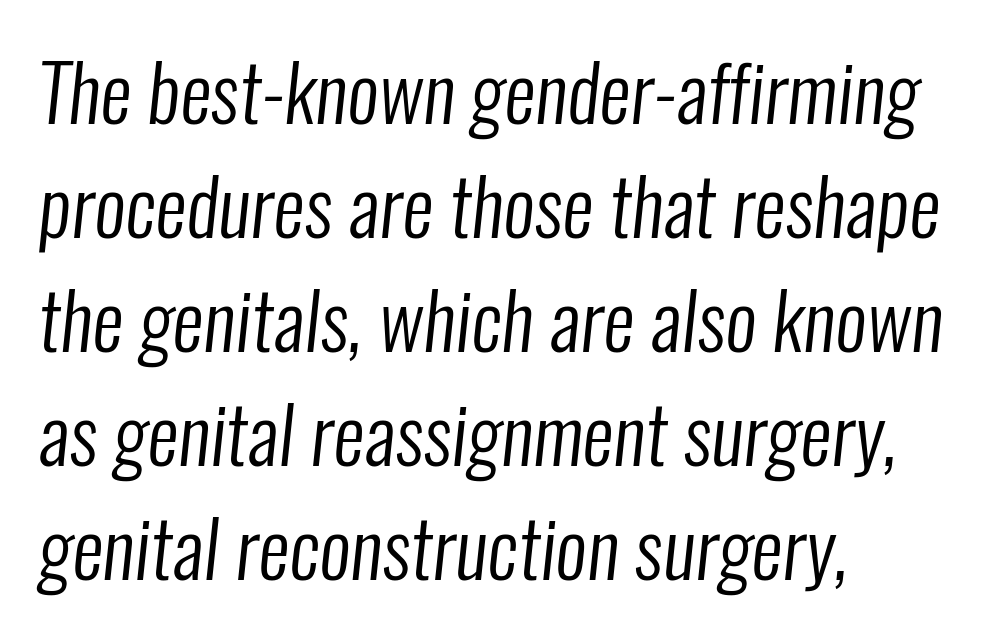
The image shows 78 px regular-weight, condensed sans-serif type; set left-aligned, normal line spacing (1.46x), normal letter spacing, not underlined; low stroke contrast and a medium x-height.
